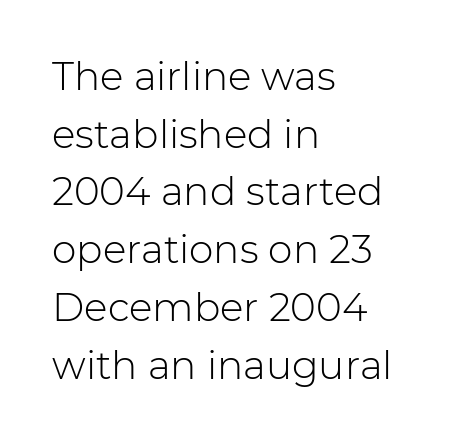
The strokes carry an ordinary text weight at most. Compared with a centered layout, this one pins lines to the left instead. Posture: upright roman. The type family on display is of the sans-serif kind.
